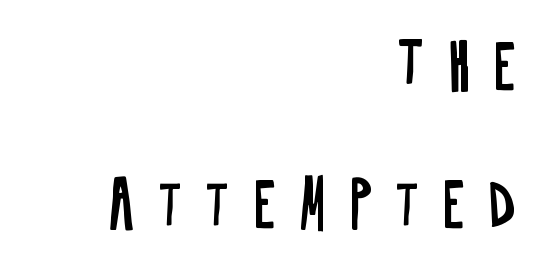
These lines have a slow, spaced-out rhythm from letter to letter. Here the designer chose a conventional face with non-uniform glyph widths. The glyphs in this specimen are sans serif. The vertical gap from one line to the next is large. Letters have the restrained weight of plain body copy at most. Quick note: underline off.
